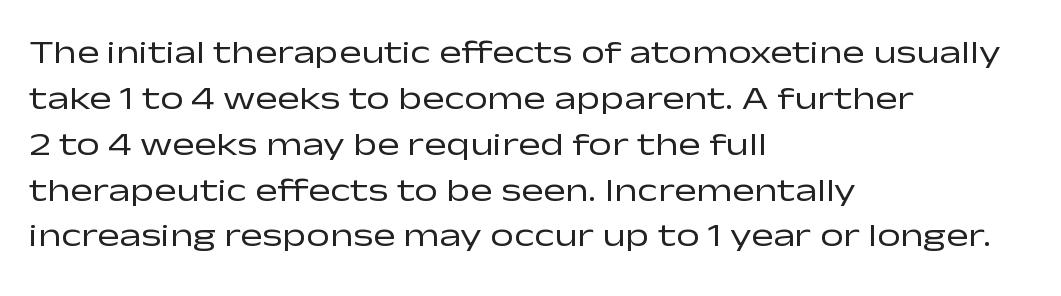
{"serif": "no", "italic": "no", "bold": "no", "weight": "regular", "width": "wide", "stroke_contrast": "low", "x_height": "medium", "monospaced": "no", "underline": "no", "align": "left", "line_spacing": "normal", "line_spacing_ratio": 1.39, "letter_spacing": "normal", "letter_spacing_em": 0.0, "glyph_px": 33}
